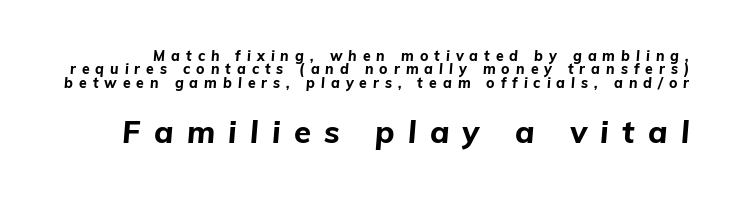
Q: Is the text bold? A: Yes.
Q: Is the text italic (slanted)? A: Yes, it leans right by about 5 degrees.
Q: Is the text underlined? A: No.
Q: Is the spacing between letters normal or unusually wide? A: Unusually wide.
Q: Is the spacing between lines tight, normal or loose? A: Tight.
Q: Which block of text is set in a larger size, the first (top) or the second (bottom)? A: The second (bottom) one.
Q: Width (condensed, normal, or wide)? A: Normal.
Q: Stroke contrast? A: Low.
Q: x-height? A: Medium.
Q: Monospaced? A: No.
